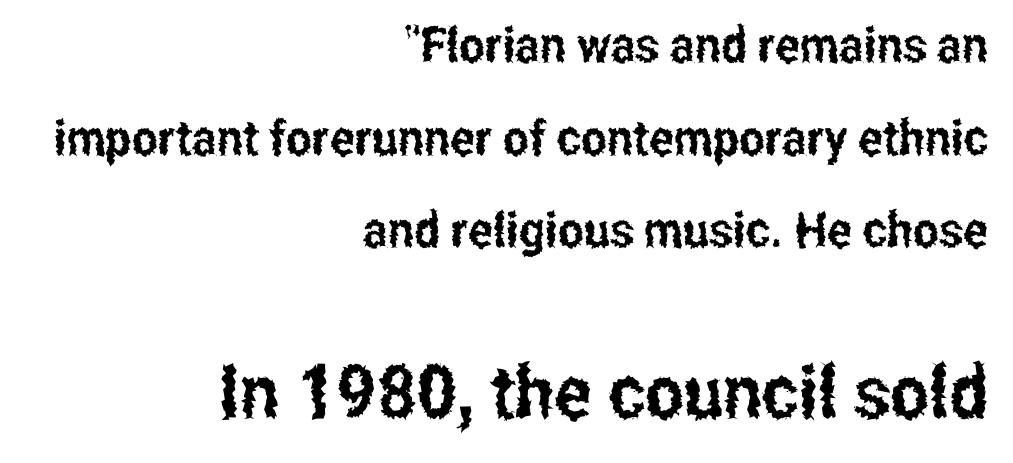
The setting favours the right margin, as signatures and pull-quotes sometimes do. How are the letters spaced? Ordinarily, with no added tracking. You get the small type first, then a jump to larger type. Varying glyph widths throughout — classic text-font behaviour. It's the straight-up-and-down kind of type.
